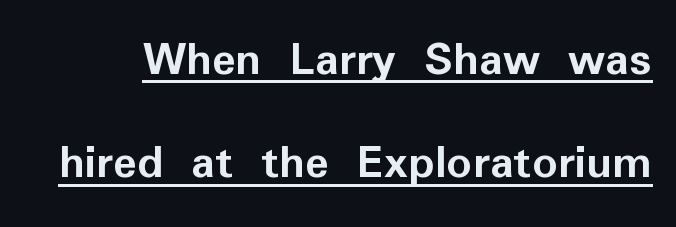
{"serif": "no", "italic": "no", "bold": "yes", "weight": "semibold", "width": "normal", "stroke_contrast": "low", "x_height": "medium", "monospaced": "no", "underline": "yes", "line_spacing": "loose", "line_spacing_ratio": 2.07, "letter_spacing": "normal", "letter_spacing_em": 0.0, "glyph_px": 50}
